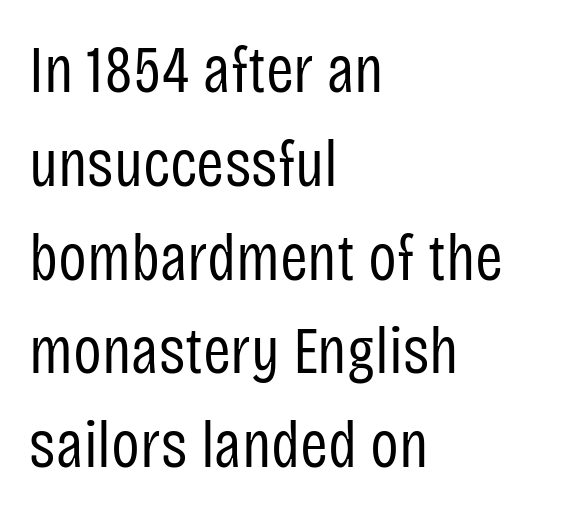
Q: Is the text bold? A: No.
Q: Is the text italic (slanted)? A: No, it is upright.
Q: Is the typeface a serif or a sans-serif typeface? A: Sans-serif.
Q: Is the text underlined? A: No.
Q: How is the paragraph aligned? A: Left-aligned.
Q: Is the spacing between letters normal or unusually wide? A: Normal.
Q: Is the spacing between lines tight, normal or loose? A: Normal.
Q: Width (condensed, normal, or wide)? A: Condensed.
Q: Stroke contrast? A: Low.
Q: x-height? A: Large.
Q: Monospaced? A: No.
